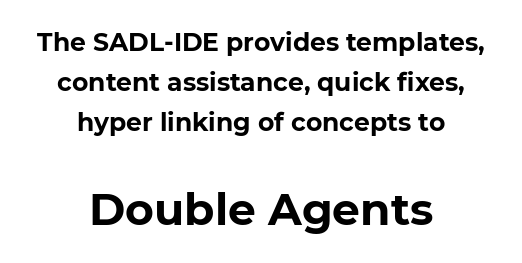
The image shows 44 px bold sans-serif type, upright; set centered, normal line spacing (1.61x), normal letter spacing, not underlined; the second (bottom) block is 1.76x larger; low stroke contrast and a medium x-height.
